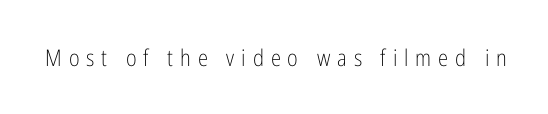
Upright lettering throughout. The type is letterspaced generously, with wide tracking. The font sits on the lighter half of the weight spectrum, regular included. The glyphs are unaccompanied by any horizontal stroke below them.
